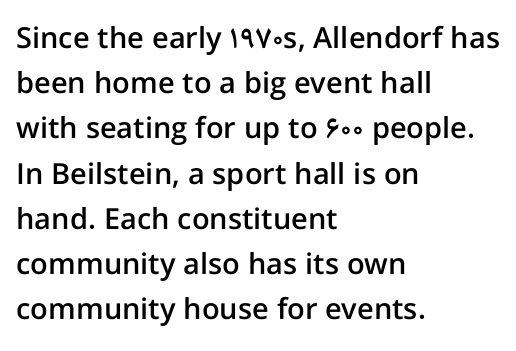
The image shows 29 px semibold sans-serif type, upright; set left-aligned, normal line spacing (1.56x), normal letter spacing, not underlined; low stroke contrast and a medium x-height.
